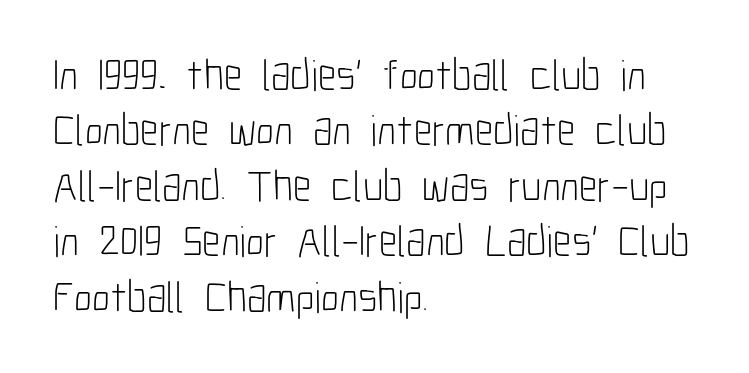
The image shows 44 px light, condensed sans-serif type, upright; set left-aligned, normal line spacing (1.26x), normal letter spacing, not underlined; low stroke contrast and a medium x-height.
